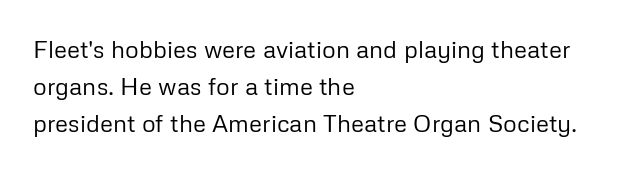
Q: Is the text bold? A: No.
Q: Is the text italic (slanted)? A: No, it is upright.
Q: Is the text underlined? A: No.
Q: How is the paragraph aligned? A: Left-aligned.
Q: Is the spacing between letters normal or unusually wide? A: Normal.
Q: Is the spacing between lines tight, normal or loose? A: Normal.
